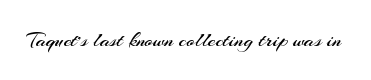
{"bold": "no", "underline": "no", "letter_spacing": "normal", "letter_spacing_em": 0.0, "glyph_px": 22}
